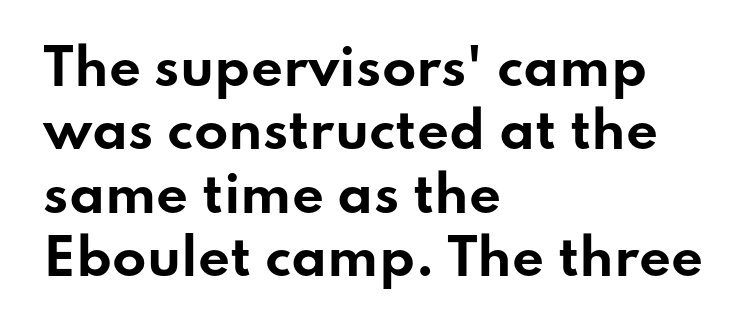
These lines were composed using upright roman letters. Has an underline been added? It has not. What stands out about the letter spacing? Nothing — it is the standard amount. Is the type bold? Yes — the strokes are clearly thick and heavy.
